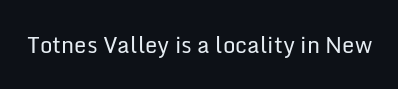
{"italic": "no", "bold": "no", "underline": "no", "letter_spacing": "normal", "letter_spacing_em": 0.0, "glyph_px": 22}
